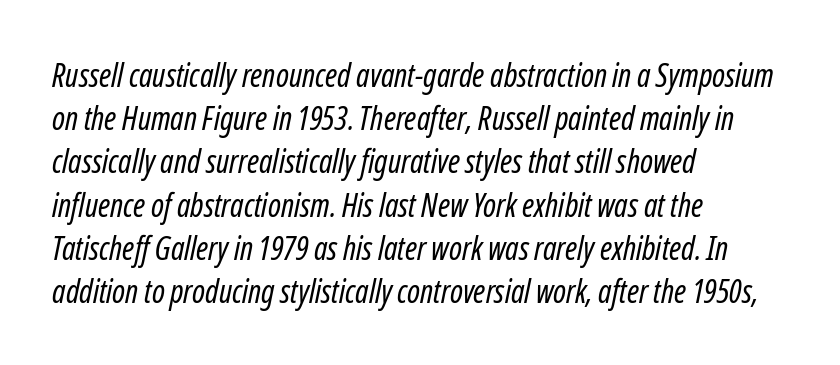
{"italic": "yes", "lean": "right", "slant_degrees": 12, "bold": "no", "weight": "regular", "width": "condensed", "stroke_contrast": "low", "x_height": "medium", "monospaced": "no", "underline": "no", "align": "left", "line_spacing": "normal", "line_spacing_ratio": 1.35, "letter_spacing": "normal", "letter_spacing_em": 0.0, "glyph_px": 32}
